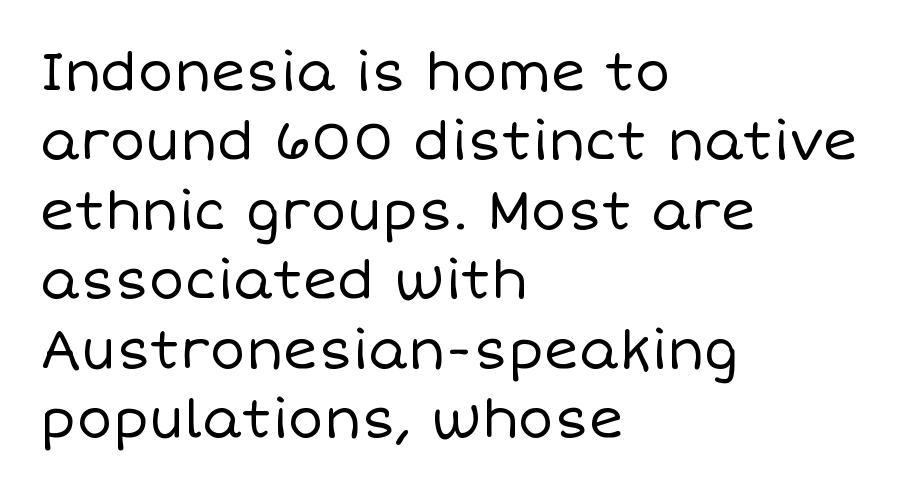
Stems here are at most as thick as an everyday book face. Normally led — the rows are evenly, conventionally spaced. This sample uses plain, unmodified letter spacing. The letters advance in unequal steps, a hallmark of proportional type. Every row of glyphs begins at an identical x-position on the left.
